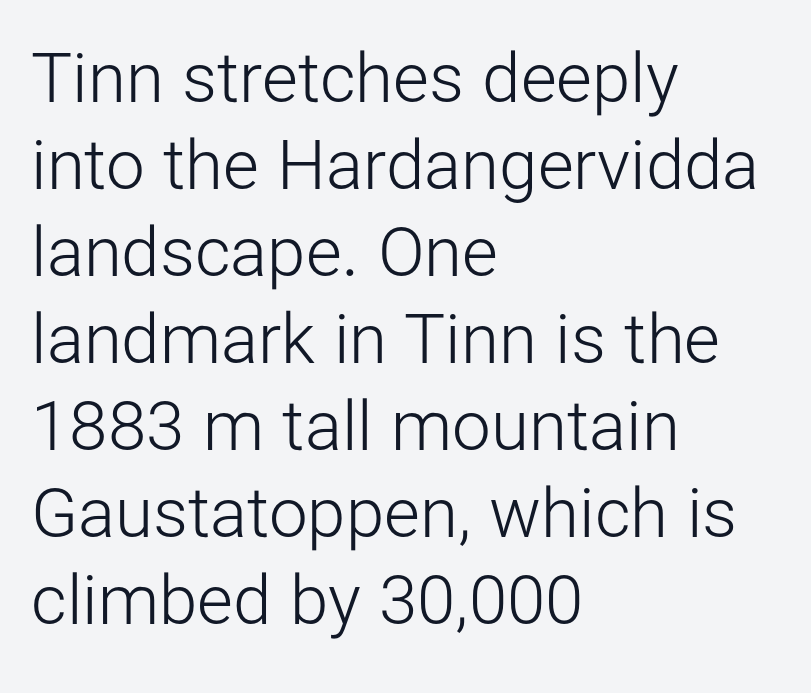
Q: Is the text bold? A: No.
Q: Is the text italic (slanted)? A: No, it is upright.
Q: Is the typeface a serif or a sans-serif typeface? A: Sans-serif.
Q: Is the text underlined? A: No.
Q: How is the paragraph aligned? A: Left-aligned.
Q: Is the spacing between letters normal or unusually wide? A: Normal.
Q: Is the spacing between lines tight, normal or loose? A: Normal.
Q: Width (condensed, normal, or wide)? A: Normal.
Q: Stroke contrast? A: Low.
Q: x-height? A: Medium.
Q: Monospaced? A: No.
